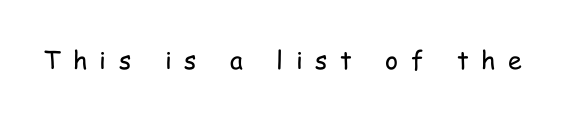
The image shows 25 px text type, upright; set unusually wide letter spacing (+0.5 em), not underlined.
